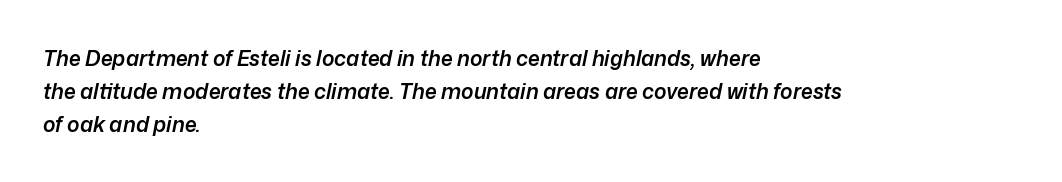
Each glyph is drawn with semibold strokes, heavier than normal yet not fully bold. Honestly, the letter spacing is just normal — you wouldn't notice it. Italic? Definitely — the glyphs are oblique. If you measured baseline to baseline, you'd find a middling distance. All the whitespace from short lines collects on the right.
